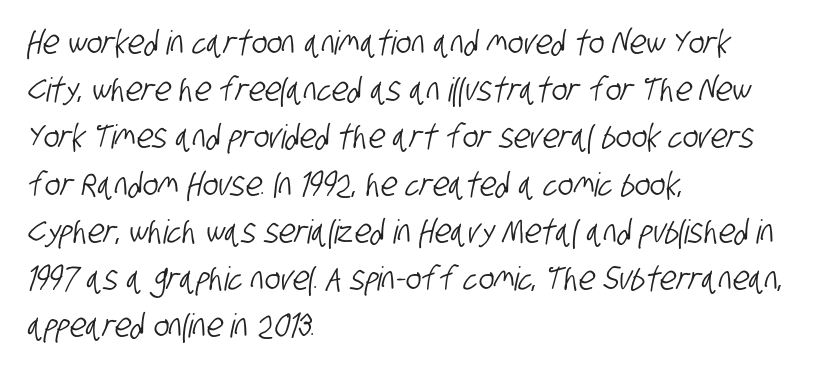
Q: Is the typeface a serif or a sans-serif typeface? A: Sans-serif.
Q: Is the text underlined? A: No.
Q: How is the paragraph aligned? A: Left-aligned.
Q: Is the spacing between letters normal or unusually wide? A: Normal.
Q: Is the spacing between lines tight, normal or loose? A: Normal.
Q: Width (condensed, normal, or wide)? A: Condensed.
Q: Stroke contrast? A: Low.
Q: x-height? A: Large.
Q: Monospaced? A: No.
